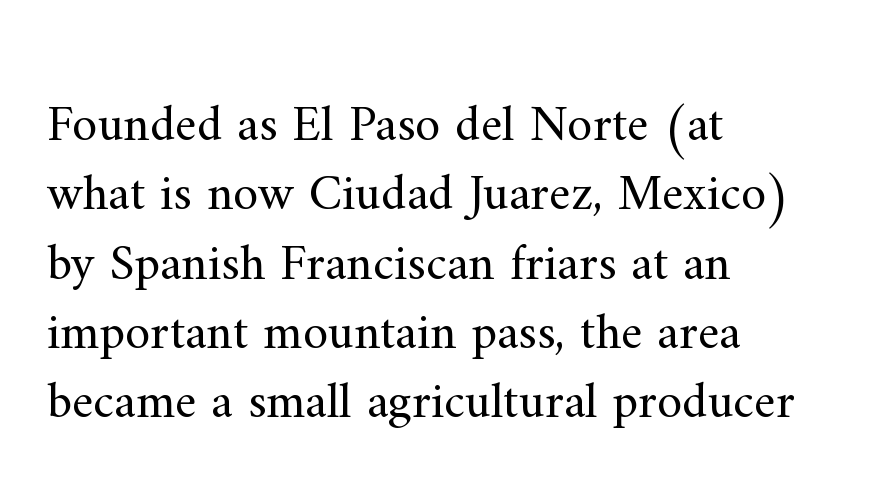
{"serif": "yes", "italic": "no", "bold": "no", "weight": "regular", "width": "normal", "stroke_contrast": "medium", "x_height": "small", "monospaced": "no", "underline": "no", "align": "left", "line_spacing": "normal", "line_spacing_ratio": 1.36, "letter_spacing": "normal", "letter_spacing_em": 0.0, "glyph_px": 51}
